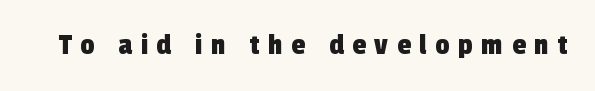
This is sans-serif lettering, the kind often seen on screens and signage. The words here are not underlined. The letterforms stand isolated, each surrounded by extra space. Think of a printed novel: that variable character pitch is what you see here.
